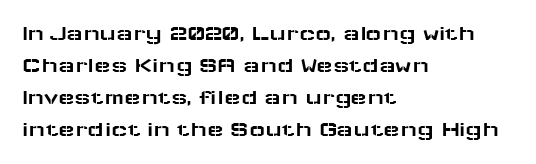
Q: Is the text italic (slanted)? A: No, it is upright.
Q: Is the text underlined? A: No.
Q: How is the paragraph aligned? A: Left-aligned.
Q: Is the spacing between letters normal or unusually wide? A: Normal.
Q: Is the spacing between lines tight, normal or loose? A: Normal.
